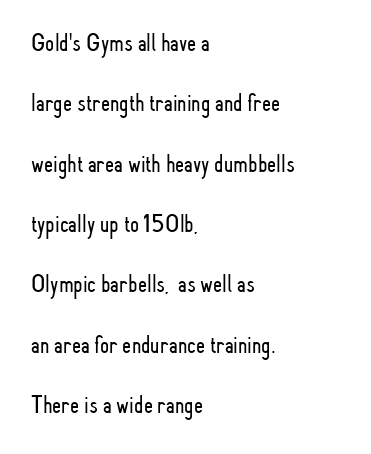
{"italic": "no", "bold": "no", "underline": "no", "align": "left", "line_spacing": "loose", "line_spacing_ratio": 2.32, "letter_spacing": "normal", "letter_spacing_em": 0.0, "glyph_px": 26}
